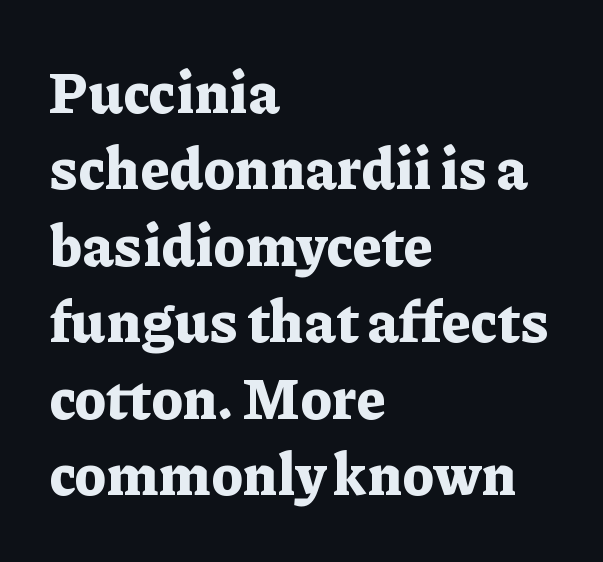
The image shows 57 px bold serif type, upright; set left-aligned, normal line spacing (1.34x), normal letter spacing, not underlined; low stroke contrast and a medium x-height.
